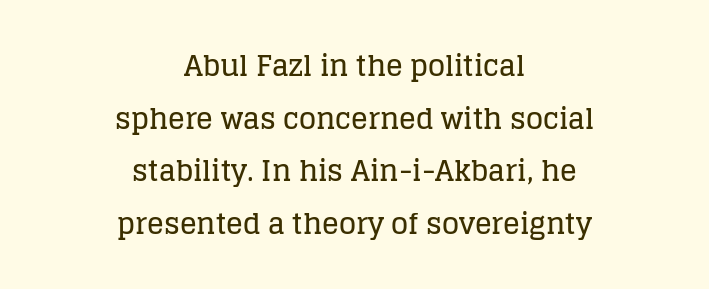
Q: Is the text italic (slanted)? A: No, it is upright.
Q: Is the typeface a serif or a sans-serif typeface? A: Serif.
Q: Is the text underlined? A: No.
Q: How is the paragraph aligned? A: Centered.
Q: Is the spacing between letters normal or unusually wide? A: Normal.
Q: Width (condensed, normal, or wide)? A: Normal.
Q: Stroke contrast? A: Low.
Q: x-height? A: Large.
Q: Monospaced? A: No.
